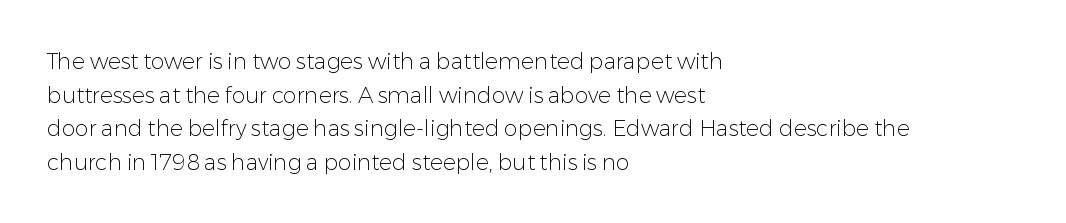
Unbolded letterforms with no extra heft. The letterforms sit shoulder to shoulder at normal distance. Line spacing here is normal. Glance below the letters and you will spot only blank space. Visually the block forms a straight wall on the left and a jagged coastline on the right.
